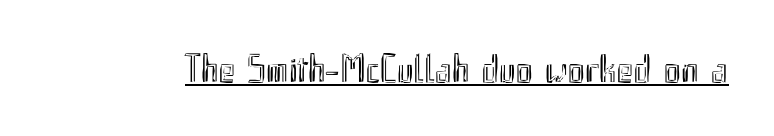
The image shows 40 px condensed type, upright; set normal letter spacing, underlined; a small x-height.
